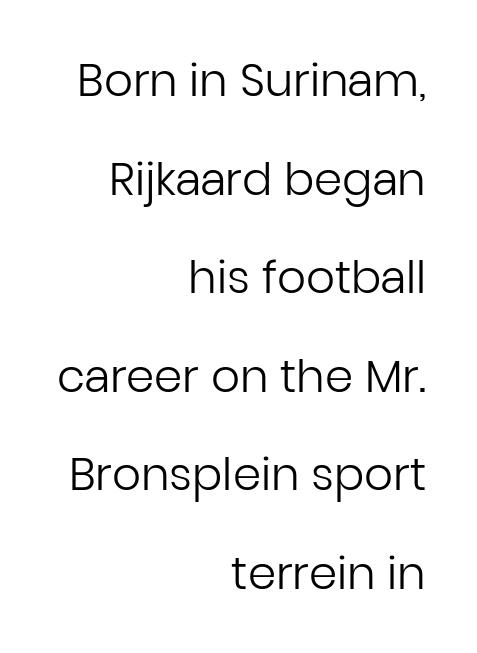
Q: Is the text bold? A: No.
Q: Is the text italic (slanted)? A: No, it is upright.
Q: Is the typeface a serif or a sans-serif typeface? A: Sans-serif.
Q: Is the text underlined? A: No.
Q: How is the paragraph aligned? A: Right-aligned.
Q: Is the spacing between letters normal or unusually wide? A: Normal.
Q: Is the spacing between lines tight, normal or loose? A: Loose.
Q: Width (condensed, normal, or wide)? A: Normal.
Q: Stroke contrast? A: Low.
Q: x-height? A: Medium.
Q: Monospaced? A: No.
